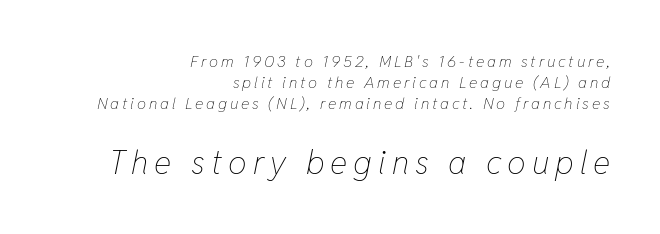
{"italic": "yes", "lean": "right", "slant_degrees": 11, "bold": "no", "weight": "thin", "width": "condensed", "stroke_contrast": "low", "x_height": "medium", "monospaced": "no", "underline": "no", "align": "right", "line_spacing": "normal", "line_spacing_ratio": 1.32, "larger_block": "second", "size_ratio": 2.06, "glyph_px": 33}
